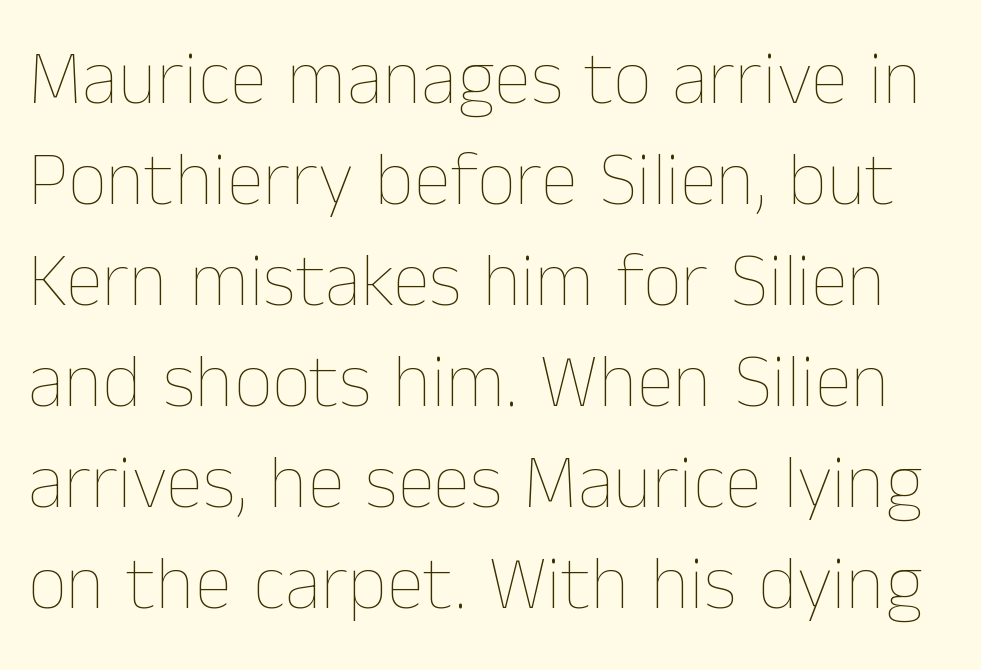
Q: Is the text bold? A: No.
Q: Is the text italic (slanted)? A: No, it is upright.
Q: Is the text underlined? A: No.
Q: Is the spacing between letters normal or unusually wide? A: Normal.
Q: Is the spacing between lines tight, normal or loose? A: Normal.
Q: Width (condensed, normal, or wide)? A: Normal.
Q: Stroke contrast? A: Low.
Q: x-height? A: Medium.
Q: Monospaced? A: No.
